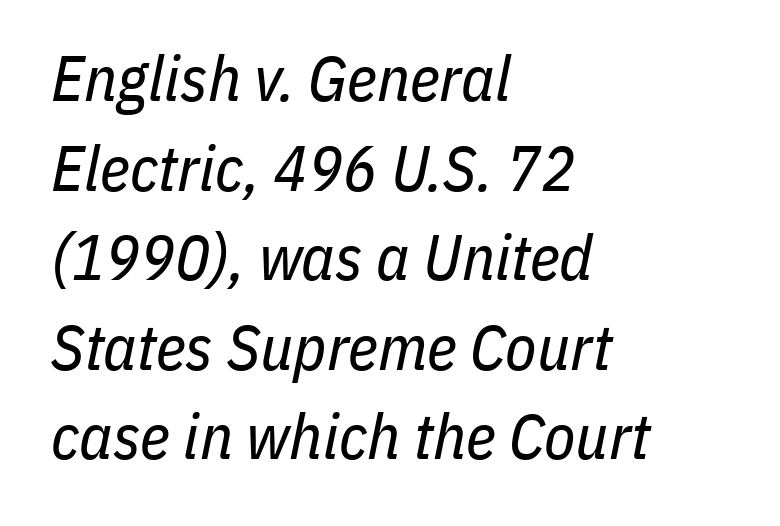
Q: Is the text bold? A: No.
Q: Is the text italic (slanted)? A: Yes, it leans right by about 11 degrees.
Q: Is the text underlined? A: No.
Q: How is the paragraph aligned? A: Left-aligned.
Q: Is the spacing between letters normal or unusually wide? A: Normal.
Q: Is the spacing between lines tight, normal or loose? A: Normal.
Q: Width (condensed, normal, or wide)? A: Condensed.
Q: Stroke contrast? A: Low.
Q: x-height? A: Medium.
Q: Monospaced? A: No.
